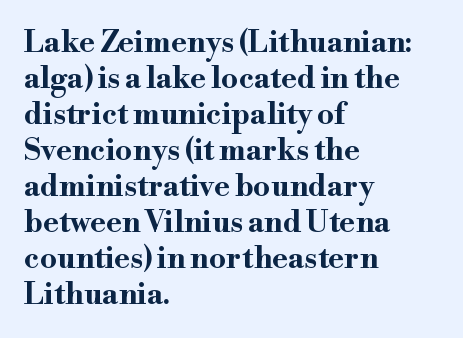
{"serif": "yes", "italic": "no", "bold": "yes", "weight": "bold", "width": "wide", "stroke_contrast": "high", "x_height": "small", "monospaced": "no", "underline": "no", "align": "left", "line_spacing_ratio": 1.2, "letter_spacing": "normal", "letter_spacing_em": 0.0, "glyph_px": 30}
